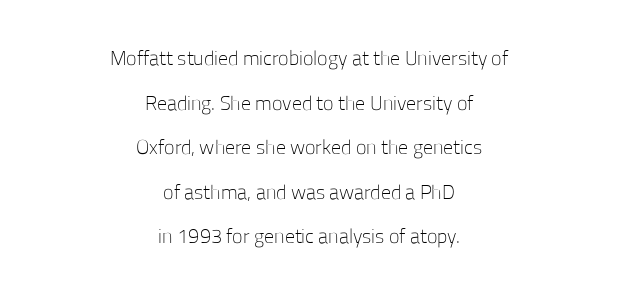
{"italic": "no", "bold": "no", "underline": "no", "align": "center", "line_spacing": "loose", "line_spacing_ratio": 2.23, "letter_spacing": "normal", "letter_spacing_em": 0.0, "glyph_px": 20}
